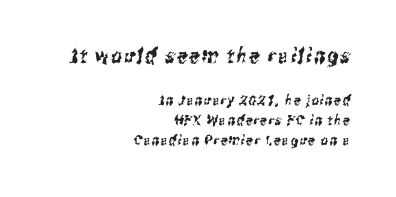
Q: Is the text underlined? A: No.
Q: How is the paragraph aligned? A: Right-aligned.
Q: Is the spacing between lines tight, normal or loose? A: Normal.
Q: Which block of text is set in a larger size, the first (top) or the second (bottom)? A: The first (top) one.
